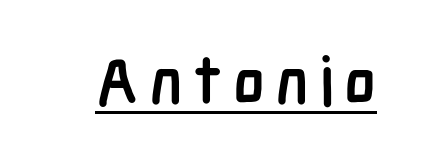
{"serif": "no", "italic": "no", "bold": "yes", "weight": "semibold", "width": "condensed", "stroke_contrast": "low", "x_height": "medium", "monospaced": "no", "underline": "yes", "glyph_px": 67}
